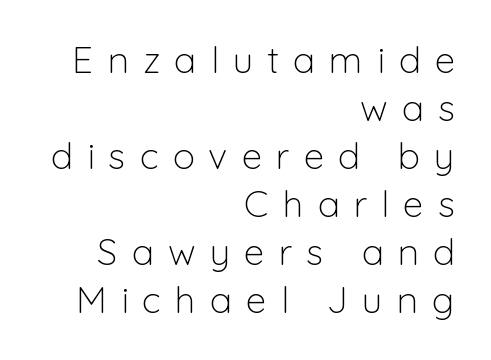
Q: Is the text bold? A: No.
Q: Is the text italic (slanted)? A: No, it is upright.
Q: Is the typeface a serif or a sans-serif typeface? A: Sans-serif.
Q: Is the text underlined? A: No.
Q: How is the paragraph aligned? A: Right-aligned.
Q: Is the spacing between letters normal or unusually wide? A: Unusually wide.
Q: Is the spacing between lines tight, normal or loose? A: Normal.
Q: Width (condensed, normal, or wide)? A: Normal.
Q: Stroke contrast? A: Low.
Q: x-height? A: Medium.
Q: Monospaced? A: No.
